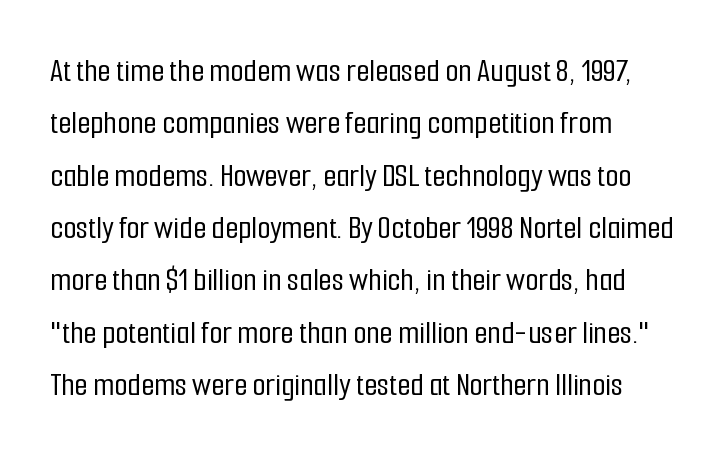
The image shows 34 px condensed sans-serif type, upright; set normal line spacing (1.54x), normal letter spacing, not underlined; low stroke contrast and a medium x-height.
